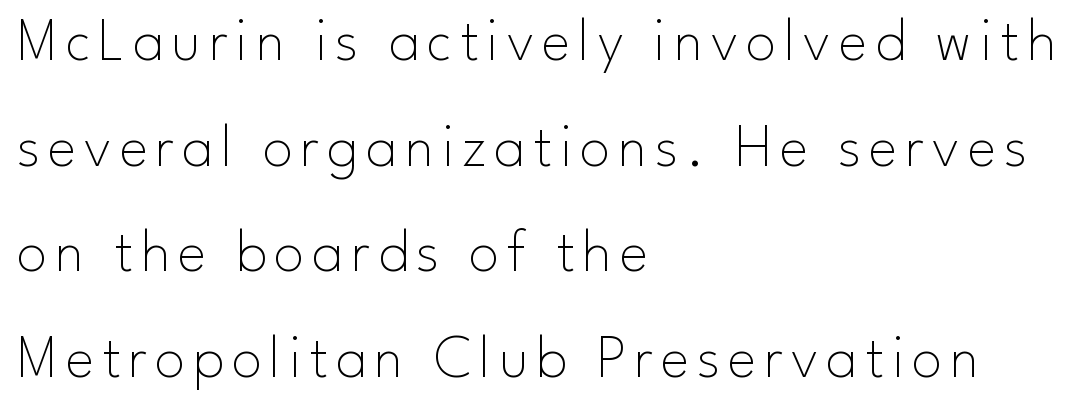
Decoration check: the copy has no underline. Examine the stroke ends and you'll find no serifs. The rendering uses natural spacing where letterforms have individual widths. This is not heavy type; no bold has been used. Each line starts at the same left margin while the right side varies.
